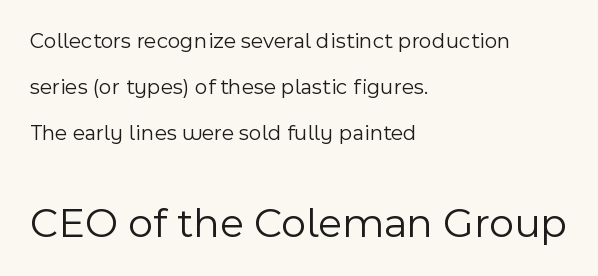
Q: Is the text bold? A: No.
Q: Is the text italic (slanted)? A: No, it is upright.
Q: Is the typeface a serif or a sans-serif typeface? A: Sans-serif.
Q: Is the text underlined? A: No.
Q: How is the paragraph aligned? A: Left-aligned.
Q: Is the spacing between letters normal or unusually wide? A: Normal.
Q: Is the spacing between lines tight, normal or loose? A: Loose.
Q: Which block of text is set in a larger size, the first (top) or the second (bottom)? A: The second (bottom) one.
Q: Width (condensed, normal, or wide)? A: Normal.
Q: x-height? A: Medium.
Q: Monospaced? A: No.
